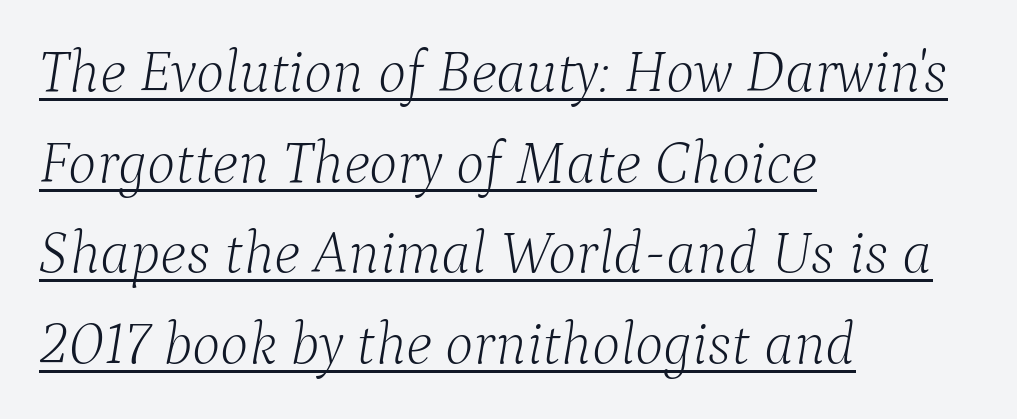
Leading matches the norm, producing a regular column. You could not count columns in this text — the font is proportionally spaced. You can see a thin bar hugging the bottom of the glyphs. Does the lettering tilt? It does — this is italic. A classic flush-left, rag-right setting is used for this passage.
